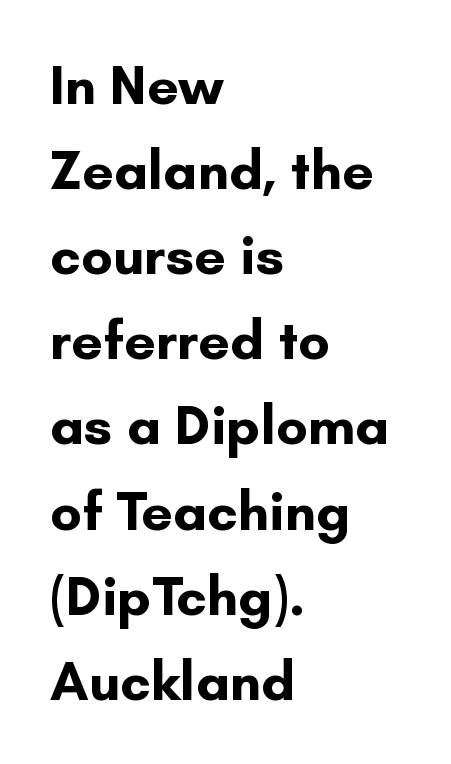
{"serif": "no", "italic": "no", "bold": "yes", "weight": "bold", "width": "normal", "stroke_contrast": "low", "x_height": "small", "monospaced": "no", "underline": "no", "align": "left", "line_spacing": "normal", "line_spacing_ratio": 1.52, "letter_spacing": "normal", "letter_spacing_em": 0.0, "glyph_px": 56}
